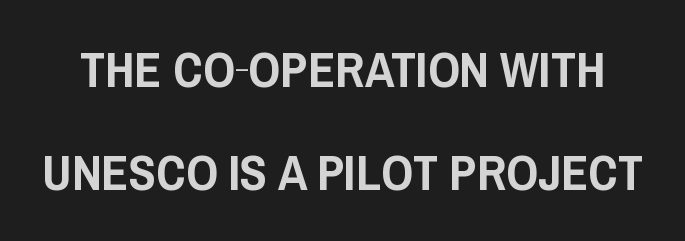
Character widths vary here, with narrow letters taking less room than wide ones. Each letter's strokes conclude bluntly, with no projecting serifs. Vertical strokes here are truly vertical. Loosely led — the rows are spread out.
